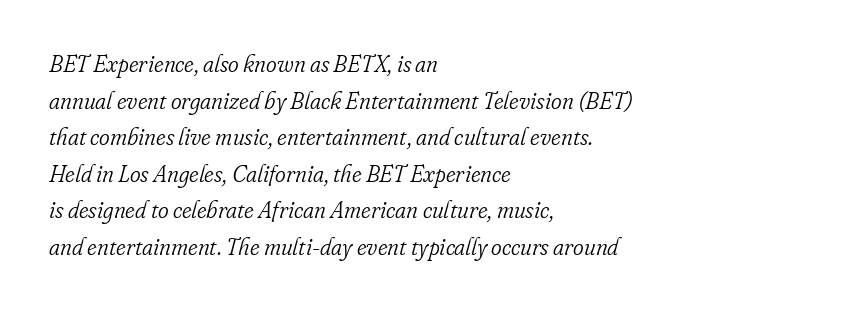
{"italic": "yes", "lean": "right", "slant_degrees": 16, "bold": "no", "underline": "no", "align": "left", "line_spacing": "normal", "line_spacing_ratio": 1.59, "letter_spacing": "normal", "letter_spacing_em": 0.0, "glyph_px": 23}
